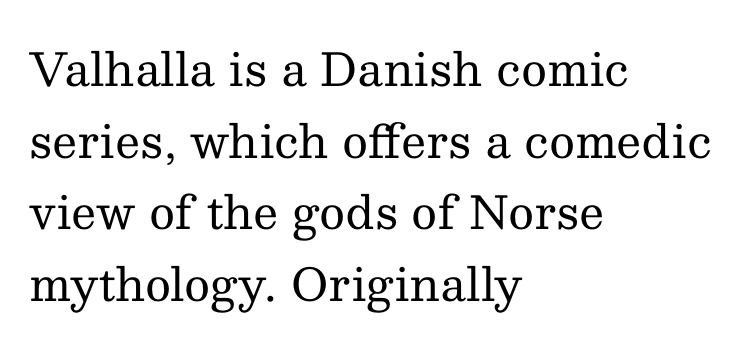
The image shows 45 px regular-weight serif type, upright; set left-aligned, normal line spacing (1.59x), normal letter spacing, not underlined; medium stroke contrast and a medium x-height.
